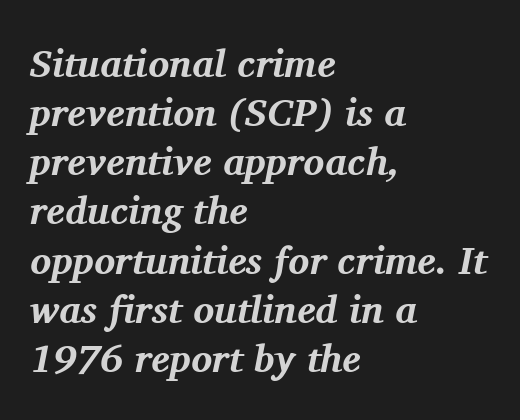
Q: Is the text bold? A: Yes.
Q: Is the text italic (slanted)? A: Yes, it leans right by about 11 degrees.
Q: Is the typeface a serif or a sans-serif typeface? A: Serif.
Q: Is the text underlined? A: No.
Q: How is the paragraph aligned? A: Left-aligned.
Q: Is the spacing between letters normal or unusually wide? A: Normal.
Q: Is the spacing between lines tight, normal or loose? A: Normal.
Q: Width (condensed, normal, or wide)? A: Normal.
Q: Stroke contrast? A: Medium.
Q: x-height? A: Medium.
Q: Monospaced? A: No.
